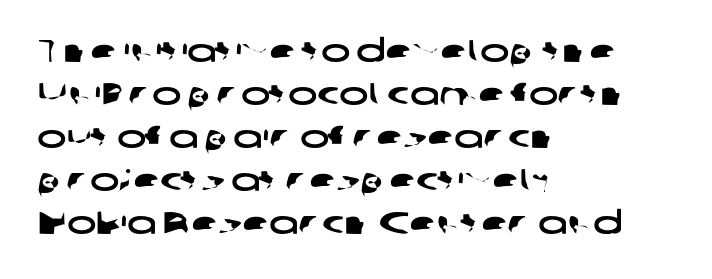
{"serif": "no", "width": "wide", "stroke_contrast": "low", "x_height": "medium", "monospaced": "no", "underline": "no", "align": "left", "line_spacing": "normal", "line_spacing_ratio": 1.39, "letter_spacing": "normal", "letter_spacing_em": 0.0, "glyph_px": 31}
